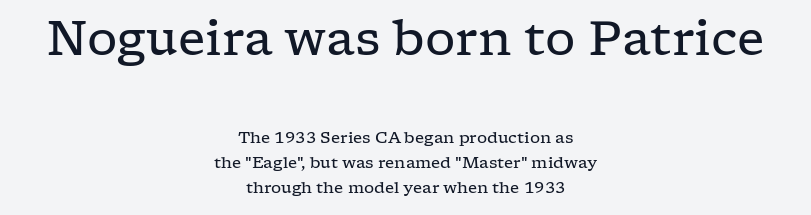
Q: Is the text bold? A: No.
Q: Is the text italic (slanted)? A: No, it is upright.
Q: Is the typeface a serif or a sans-serif typeface? A: Serif.
Q: Is the text underlined? A: No.
Q: How is the paragraph aligned? A: Centered.
Q: Is the spacing between letters normal or unusually wide? A: Normal.
Q: Is the spacing between lines tight, normal or loose? A: Normal.
Q: Which block of text is set in a larger size, the first (top) or the second (bottom)? A: The first (top) one.
Q: Width (condensed, normal, or wide)? A: Wide.
Q: Stroke contrast? A: Low.
Q: x-height? A: Medium.
Q: Monospaced? A: No.
